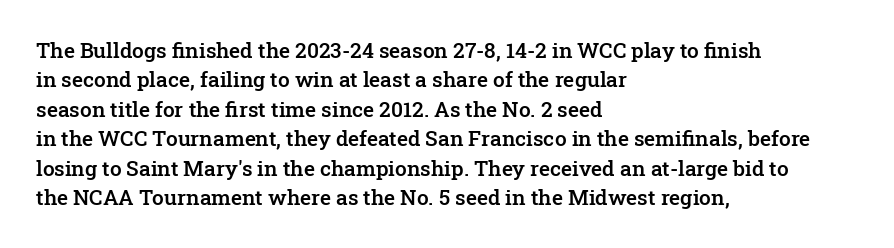
The image shows 21 px text type, upright; set left-aligned, normal line spacing (1.4x), normal letter spacing, not underlined.
